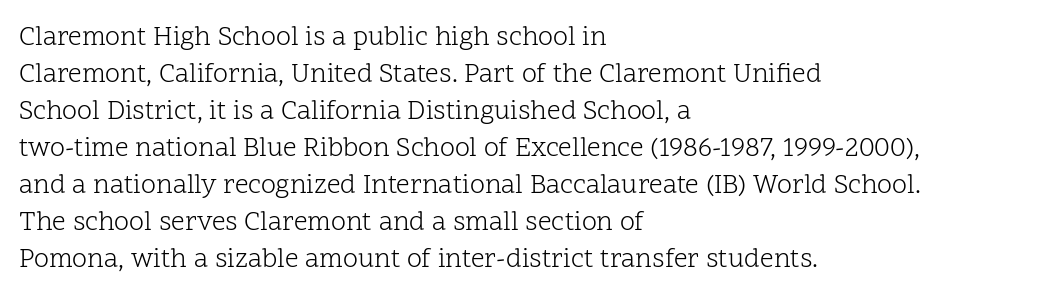
Q: Is the text bold? A: No.
Q: Is the text italic (slanted)? A: No, it is upright.
Q: Is the text underlined? A: No.
Q: How is the paragraph aligned? A: Left-aligned.
Q: Is the spacing between letters normal or unusually wide? A: Normal.
Q: Is the spacing between lines tight, normal or loose? A: Normal.
